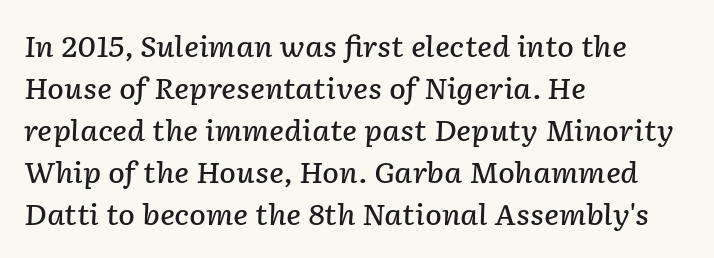
The image shows 28 px semibold type, italic (leaning right); set left-aligned, normal line spacing (1.5x), normal letter spacing, not underlined; low stroke contrast and a medium x-height.
